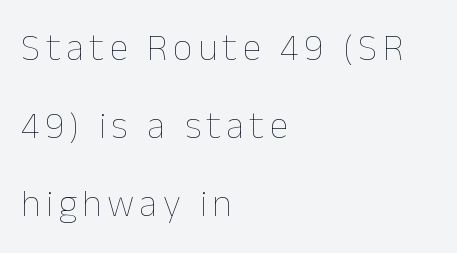
Upright lettering throughout. Looks like regular typesetting: each glyph gets only the width it needs. Visually the block forms a straight wall on the left and a jagged coastline on the right. The words here are not underlined.
